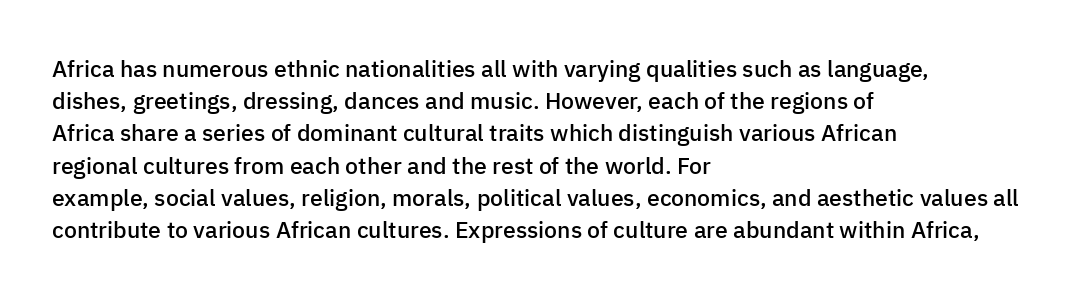
The foot of each line stays bare and open. Evenly set lines give the paragraph a standard silhouette. Left-aligned paragraph, ragged on the right. Does the lettering tilt? It doesn't — this is upright. The line texture is even and compact thanks to regular tracking.
